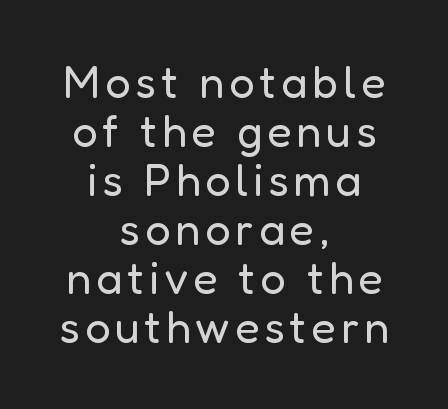
The image shows 45 px regular-weight sans-serif type, upright; set centered, tight line spacing (1.09x), not underlined; low stroke contrast and a medium x-height.
